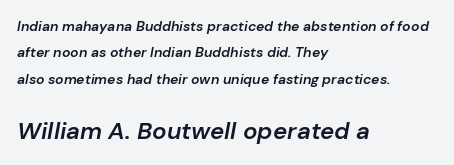
In terms of weight, the rendering is demibold, just under bold. Which chunk is bigger? The second one — the bottom block dwarfs the top. The area under the type is left untouched. The paragraph has a hard left edge and a soft right edge.
